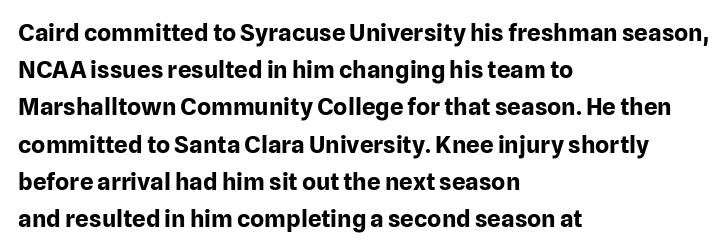
Q: Is the text bold? A: Yes.
Q: Is the text italic (slanted)? A: No, it is upright.
Q: Is the text underlined? A: No.
Q: How is the paragraph aligned? A: Left-aligned.
Q: Is the spacing between letters normal or unusually wide? A: Normal.
Q: Is the spacing between lines tight, normal or loose? A: Normal.
